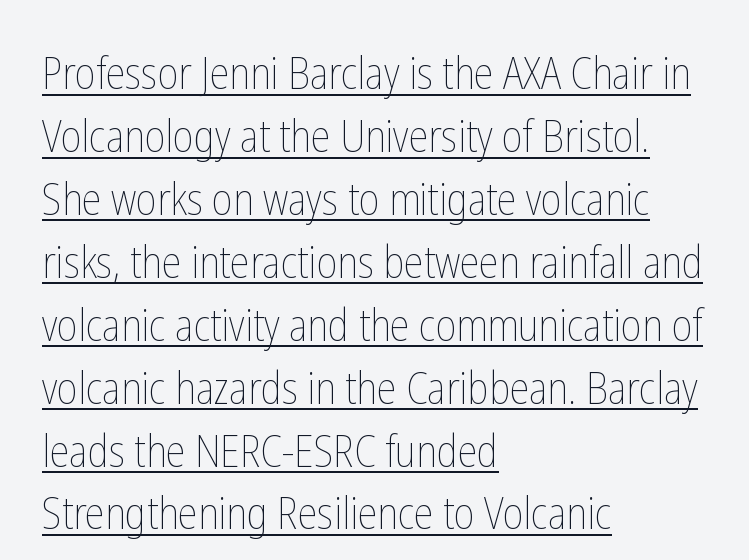
The image shows 44 px thin, condensed type, upright; set left-aligned, normal line spacing (1.43x), normal letter spacing, underlined; low stroke contrast and a medium x-height.
